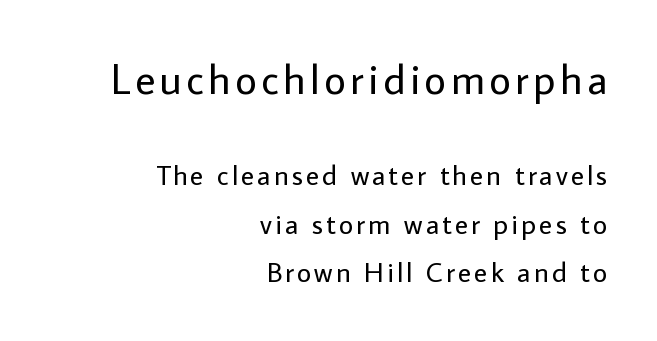
Note the varied advance widths — an 'i' is clearly narrower than an 'm'. Quick note: not italic, upright. Type style note: lacks serifs. The strokes carry an ordinary text weight at most. Glance below the letters and you will spot only blank space. Is the block centered? No — it sits flush against the right margin.
